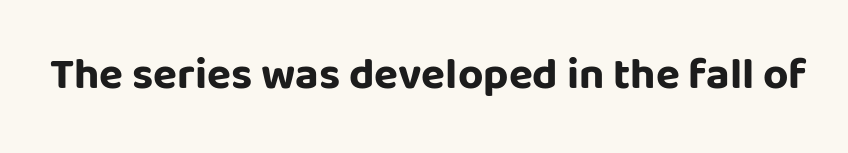
Q: Is the text bold? A: Yes.
Q: Is the text italic (slanted)? A: No, it is upright.
Q: Is the typeface a serif or a sans-serif typeface? A: Sans-serif.
Q: Is the text underlined? A: No.
Q: Is the spacing between letters normal or unusually wide? A: Normal.
Q: Width (condensed, normal, or wide)? A: Normal.
Q: Stroke contrast? A: Low.
Q: x-height? A: Large.
Q: Monospaced? A: No.
